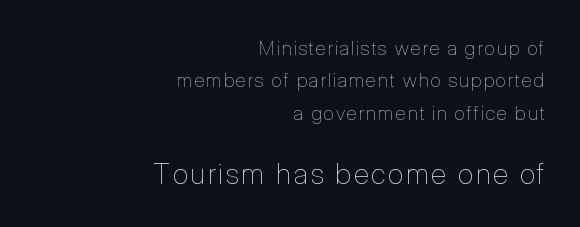
Q: Is the text bold? A: No.
Q: Is the text italic (slanted)? A: No, it is upright.
Q: Is the text underlined? A: No.
Q: How is the paragraph aligned? A: Right-aligned.
Q: Which block of text is set in a larger size, the first (top) or the second (bottom)? A: The second (bottom) one.
Q: Width (condensed, normal, or wide)? A: Condensed.
Q: Stroke contrast? A: Low.
Q: x-height? A: Medium.
Q: Monospaced? A: No.
